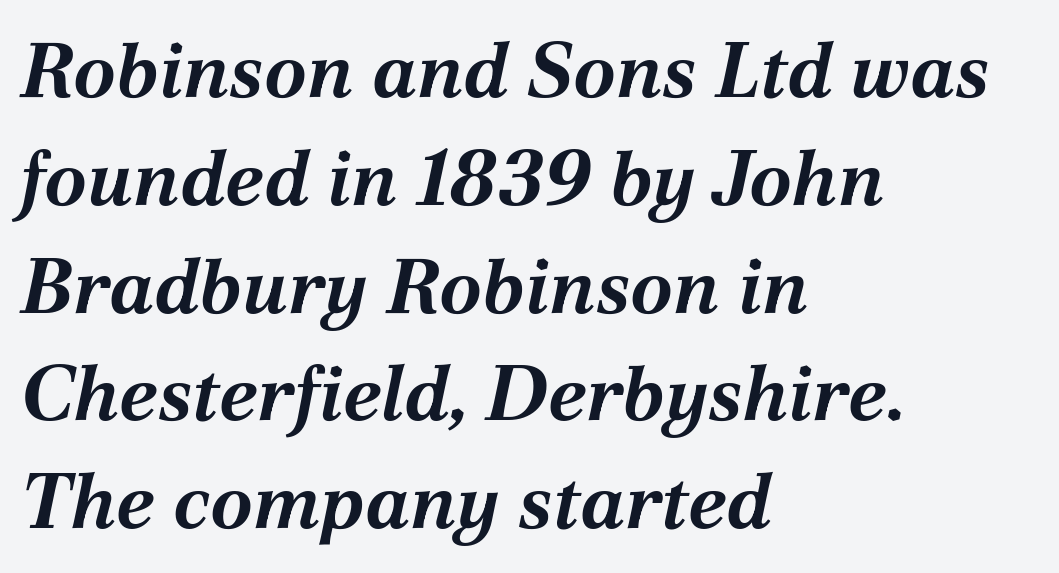
The image shows 77 px bold type, italic (leaning right); set left-aligned, normal line spacing (1.4x), normal letter spacing, not underlined; medium stroke contrast and a medium x-height.
